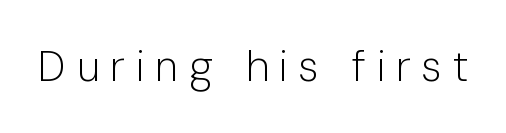
{"serif": "no", "italic": "no", "bold": "no", "weight": "light", "width": "normal", "stroke_contrast": "low", "x_height": "medium", "monospaced": "no", "underline": "no", "letter_spacing": "wide", "letter_spacing_em": 0.24, "glyph_px": 43}
